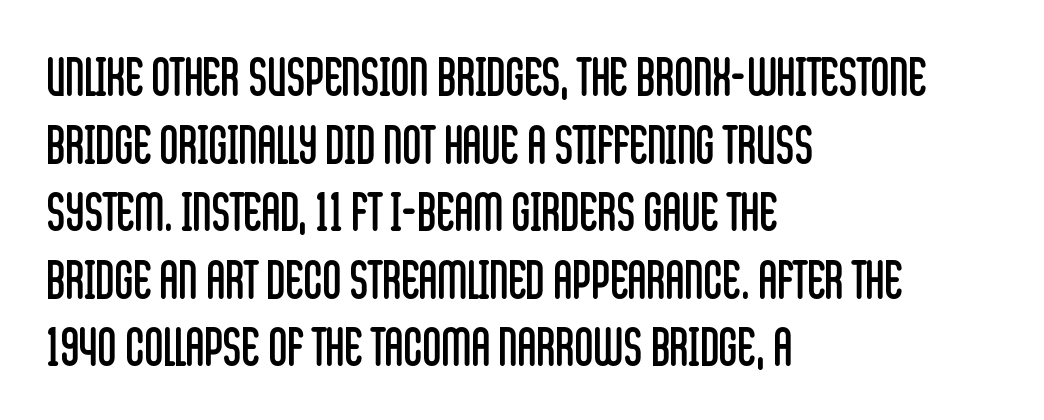
Q: Is the text bold? A: No.
Q: Is the text italic (slanted)? A: No, it is upright.
Q: Is the typeface a serif or a sans-serif typeface? A: Sans-serif.
Q: Is the text underlined? A: No.
Q: How is the paragraph aligned? A: Left-aligned.
Q: Is the spacing between letters normal or unusually wide? A: Normal.
Q: Is the spacing between lines tight, normal or loose? A: Normal.
Q: Width (condensed, normal, or wide)? A: Condensed.
Q: Stroke contrast? A: Low.
Q: x-height? A: Large.
Q: Monospaced? A: No.
